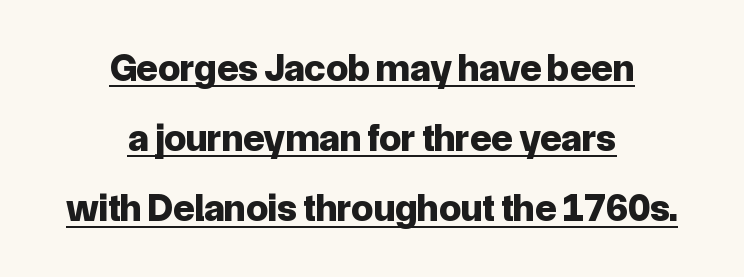
The image shows 39 px bold sans-serif type, upright; set centered, line spacing 1.8x, normal letter spacing, underlined; low stroke contrast and a medium x-height.
